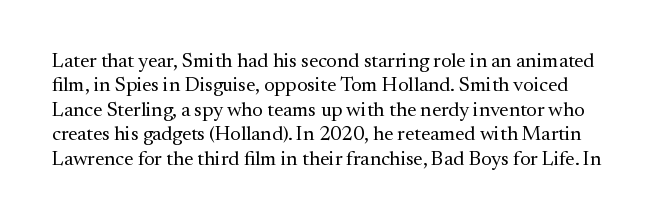
Q: Is the text bold? A: No.
Q: Is the text italic (slanted)? A: No, it is upright.
Q: Is the text underlined? A: No.
Q: Is the spacing between letters normal or unusually wide? A: Normal.
